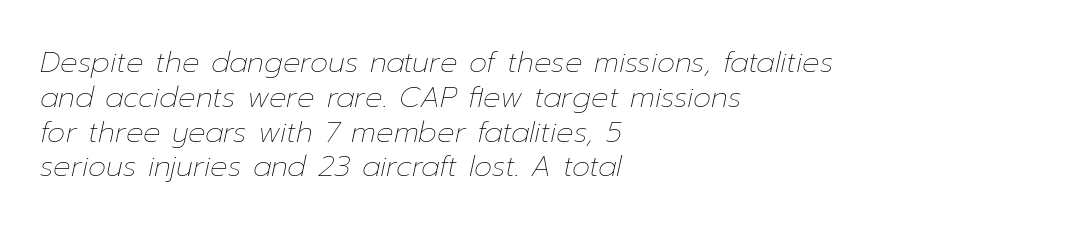
Q: Is the text bold? A: No.
Q: Is the text italic (slanted)? A: Yes, it leans right by about 12 degrees.
Q: Is the text underlined? A: No.
Q: How is the paragraph aligned? A: Left-aligned.
Q: Is the spacing between letters normal or unusually wide? A: Normal.
Q: Width (condensed, normal, or wide)? A: Normal.
Q: Stroke contrast? A: Low.
Q: x-height? A: Medium.
Q: Monospaced? A: No.
